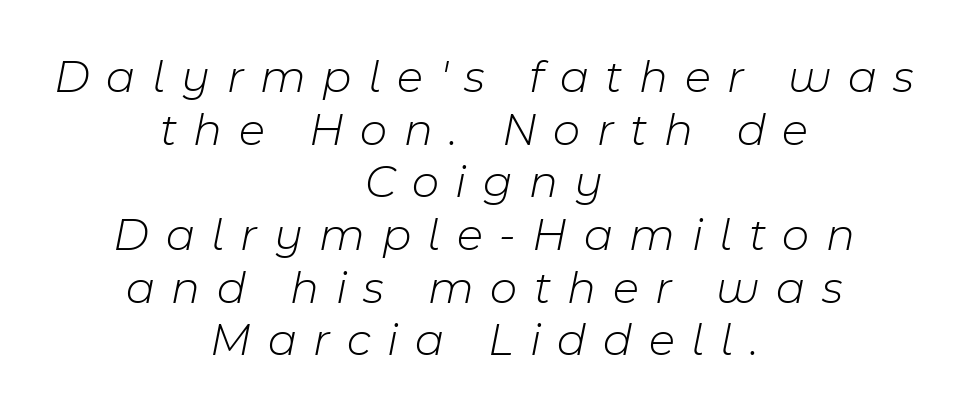
Q: Is the text bold? A: No.
Q: Is the text italic (slanted)? A: Yes, it leans right by about 11 degrees.
Q: Is the text underlined? A: No.
Q: How is the paragraph aligned? A: Centered.
Q: Is the spacing between letters normal or unusually wide? A: Unusually wide.
Q: Is the spacing between lines tight, normal or loose? A: Tight.
Q: Width (condensed, normal, or wide)? A: Normal.
Q: Stroke contrast? A: Low.
Q: x-height? A: Medium.
Q: Monospaced? A: No.
